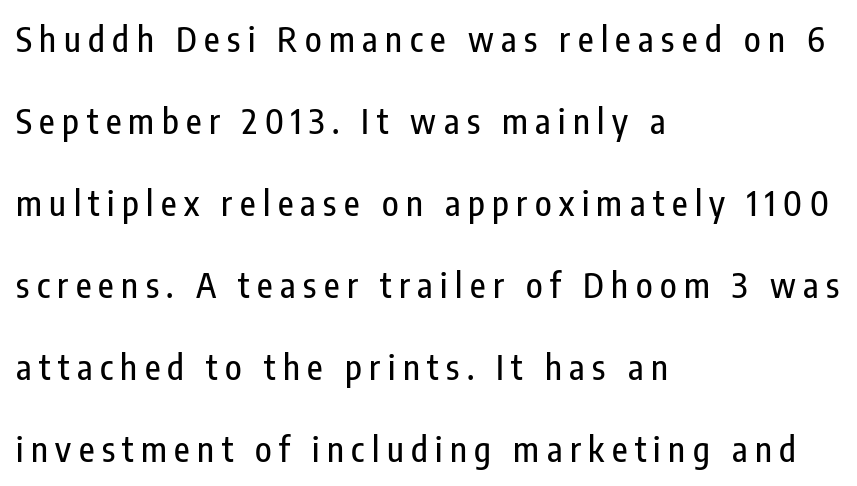
Q: Is the text italic (slanted)? A: No, it is upright.
Q: Is the typeface a serif or a sans-serif typeface? A: Sans-serif.
Q: Is the text underlined? A: No.
Q: How is the paragraph aligned? A: Left-aligned.
Q: Is the spacing between letters normal or unusually wide? A: Unusually wide.
Q: Is the spacing between lines tight, normal or loose? A: Loose.
Q: Width (condensed, normal, or wide)? A: Condensed.
Q: Stroke contrast? A: Low.
Q: x-height? A: Medium.
Q: Monospaced? A: No.
